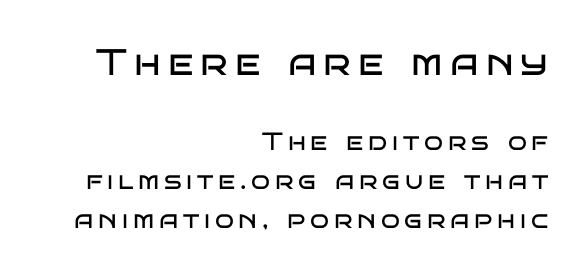
Students, observe: this is what conventionally led text looks like. The passage shown is not bold in any degree. These lines are rendered in a variable-pitch font. What kind of face is this? One without serifs — a sans. Visually, the top section dominates because its glyphs are scaled up. The typesetter chose a ragged-left arrangement here.
